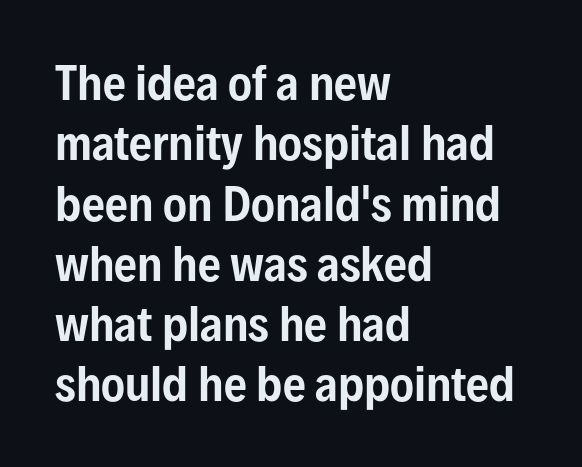
Q: Is the text italic (slanted)? A: No, it is upright.
Q: Is the typeface a serif or a sans-serif typeface? A: Sans-serif.
Q: Is the text underlined? A: No.
Q: How is the paragraph aligned? A: Left-aligned.
Q: Is the spacing between letters normal or unusually wide? A: Normal.
Q: Is the spacing between lines tight, normal or loose? A: Normal.
Q: Width (condensed, normal, or wide)? A: Condensed.
Q: Stroke contrast? A: Low.
Q: x-height? A: Medium.
Q: Monospaced? A: No.
